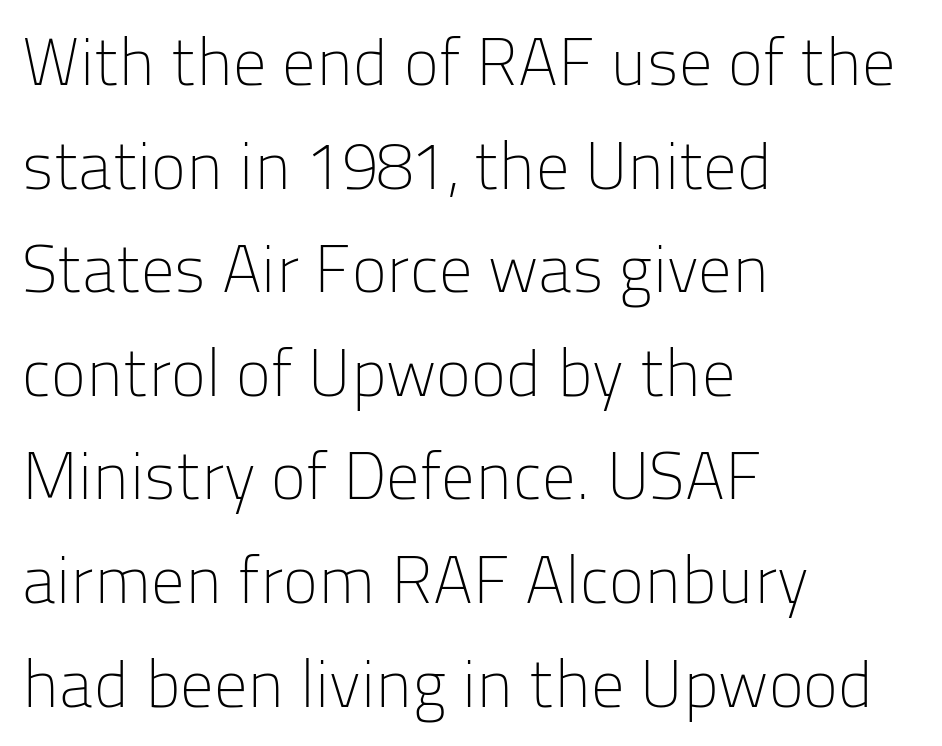
{"serif": "no", "italic": "no", "bold": "no", "weight": "light", "width": "normal", "stroke_contrast": "low", "x_height": "medium", "monospaced": "no", "underline": "no", "align": "left", "line_spacing": "normal", "line_spacing_ratio": 1.57, "letter_spacing": "normal", "letter_spacing_em": 0.0, "glyph_px": 66}
